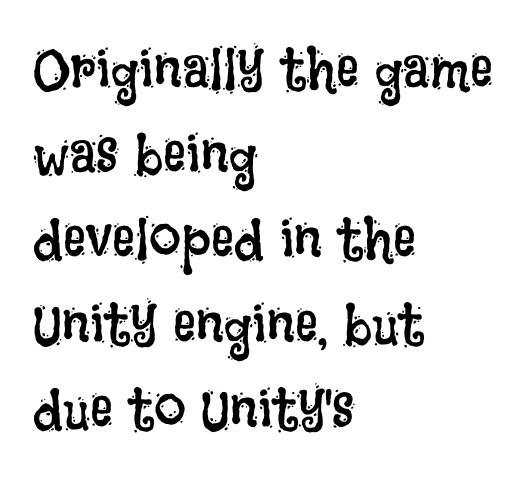
Q: Is the text bold? A: No.
Q: Is the text italic (slanted)? A: No, it is upright.
Q: Is the text underlined? A: No.
Q: How is the paragraph aligned? A: Left-aligned.
Q: Is the spacing between letters normal or unusually wide? A: Normal.
Q: Is the spacing between lines tight, normal or loose? A: Normal.
Q: Width (condensed, normal, or wide)? A: Condensed.
Q: Stroke contrast? A: Low.
Q: x-height? A: Large.
Q: Monospaced? A: No.
